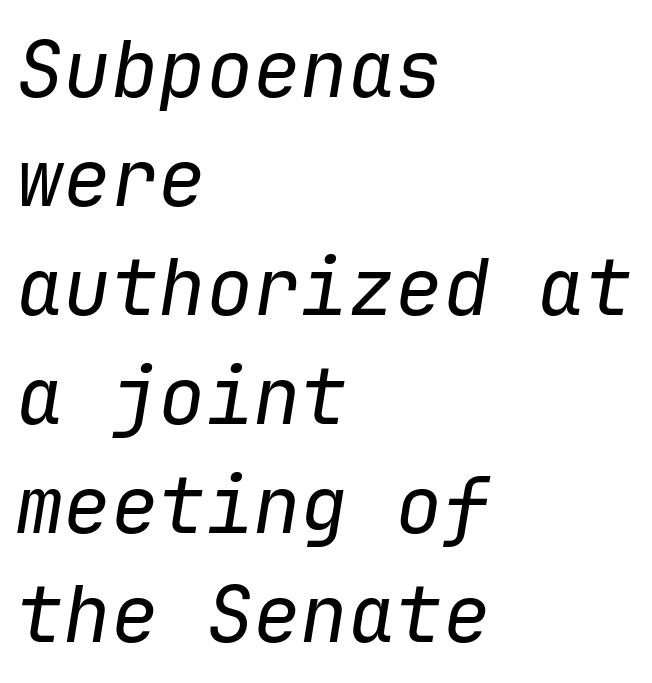
{"italic": "yes", "lean": "right", "slant_degrees": 9, "bold": "no", "weight": "regular", "width": "normal", "stroke_contrast": "low", "x_height": "medium", "monospaced": "yes", "underline": "no", "align": "left", "line_spacing": "normal", "line_spacing_ratio": 1.38, "letter_spacing": "normal", "letter_spacing_em": 0.0, "glyph_px": 79}
